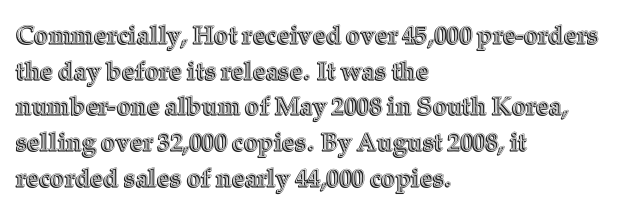
Glyph-to-glyph distance matches everyday printed text. The baseline area is clear. These lines are set flush left with a ragged right edge. Designer's note — italics off, roman on. The rendering uses a moderate line-height, typical for paragraphs.
